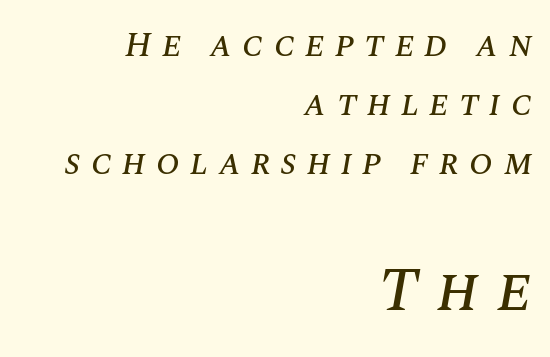
{"italic": "yes", "lean": "right", "slant_degrees": 10, "width": "normal", "stroke_contrast": "medium", "x_height": "large", "monospaced": "no", "underline": "no", "align": "right", "line_spacing": "normal", "line_spacing_ratio": 1.68, "letter_spacing": "wide", "letter_spacing_em": 0.29, "larger_block": "second", "size_ratio": 1.77, "glyph_px": 62}
